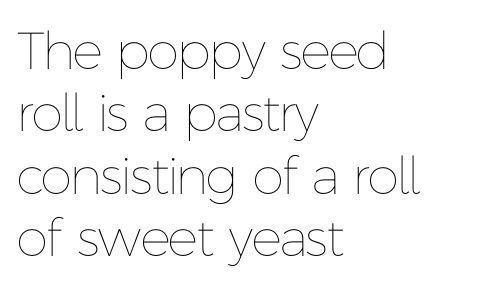
The image shows 52 px thin type, upright; set left-aligned, line spacing 1.2x, normal letter spacing, not underlined; low stroke contrast and a medium x-height.
